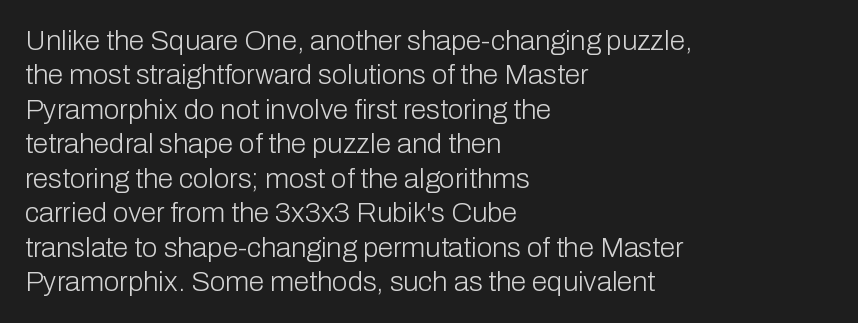
Tracking here is standard; glyphs follow each other at the usual distance. Spacing verdict: proportional, widths tailored to each character. Type style note: lacks serifs. Does the copy run flush right? No — it runs flush left.
